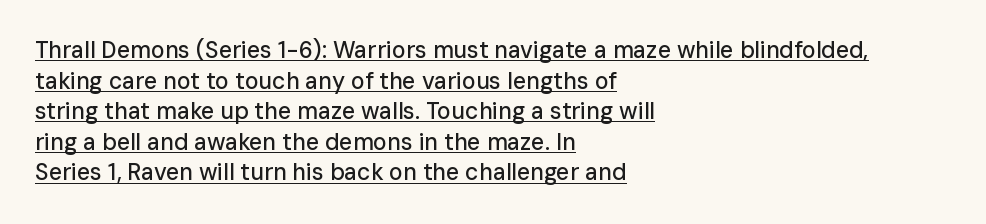
The image shows 23 px text type, upright; set left-aligned, normal line spacing (1.33x), normal letter spacing, underlined.
